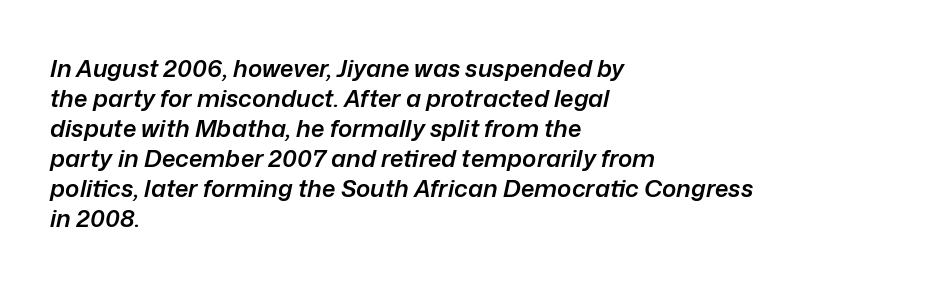
Q: Is the text bold? A: Semi-bold.
Q: Is the text italic (slanted)? A: Yes, it leans right by about 12 degrees.
Q: Is the text underlined? A: No.
Q: How is the paragraph aligned? A: Left-aligned.
Q: Is the spacing between letters normal or unusually wide? A: Normal.
Q: Is the spacing between lines tight, normal or loose? A: Normal.
